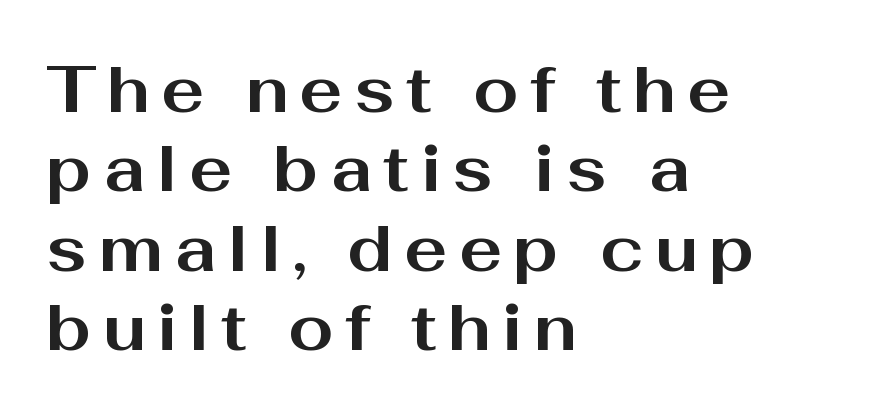
Any mark beneath the type? The region is blank. The letters stand upright; this is a roman face. The passage shown is typed in a proportional face where columns would drift. Look at the stroke-to-counter ratio: heavy, a bold. This is sans-serif lettering, the kind often seen on screens and signage.
